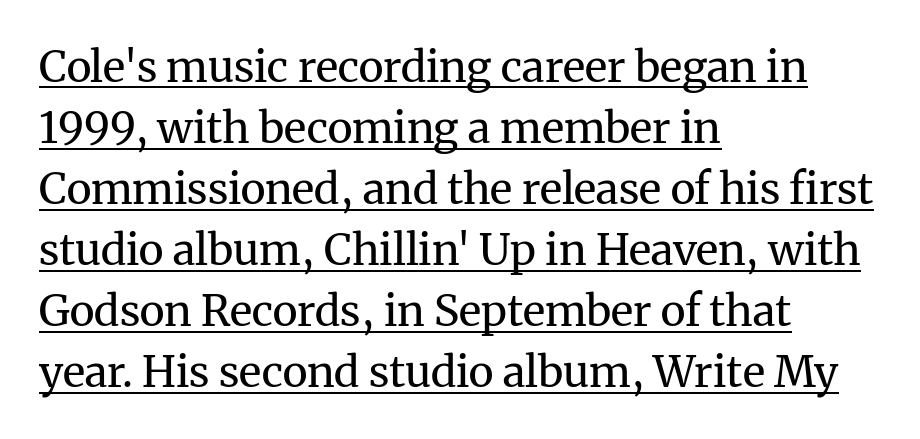
Q: Is the text bold? A: No.
Q: Is the text italic (slanted)? A: No, it is upright.
Q: Is the typeface a serif or a sans-serif typeface? A: Serif.
Q: Is the text underlined? A: Yes.
Q: How is the paragraph aligned? A: Left-aligned.
Q: Is the spacing between letters normal or unusually wide? A: Normal.
Q: Is the spacing between lines tight, normal or loose? A: Normal.
Q: Width (condensed, normal, or wide)? A: Normal.
Q: Stroke contrast? A: Medium.
Q: x-height? A: Medium.
Q: Monospaced? A: No.
